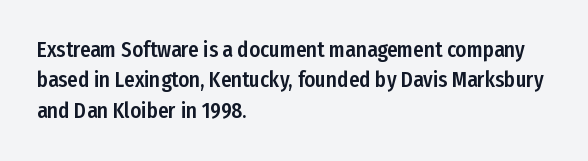
{"italic": "no", "underline": "no", "align": "left", "line_spacing": "normal", "line_spacing_ratio": 1.45, "letter_spacing": "normal", "letter_spacing_em": 0.0, "glyph_px": 21}
